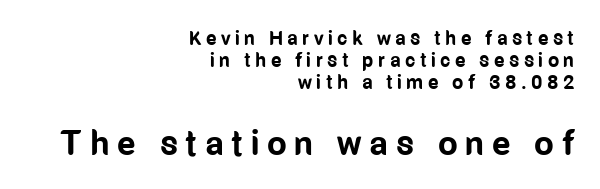
Q: Is the text bold? A: Yes.
Q: Is the text italic (slanted)? A: No, it is upright.
Q: Is the typeface a serif or a sans-serif typeface? A: Sans-serif.
Q: Is the text underlined? A: No.
Q: How is the paragraph aligned? A: Right-aligned.
Q: Is the spacing between letters normal or unusually wide? A: Unusually wide.
Q: Is the spacing between lines tight, normal or loose? A: Tight.
Q: Which block of text is set in a larger size, the first (top) or the second (bottom)? A: The second (bottom) one.
Q: Width (condensed, normal, or wide)? A: Condensed.
Q: Stroke contrast? A: Low.
Q: x-height? A: Medium.
Q: Monospaced? A: No.
